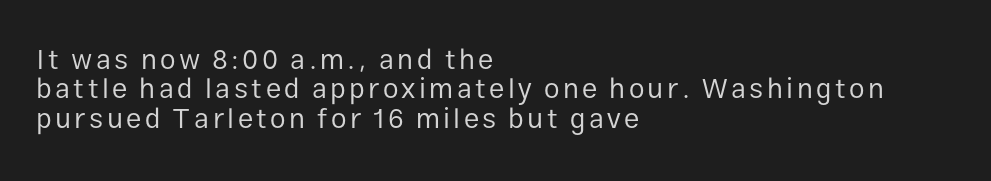
{"serif": "no", "italic": "no", "bold": "no", "weight": "regular", "width": "normal", "stroke_contrast": "low", "x_height": "medium", "monospaced": "no", "underline": "no", "align": "left", "line_spacing": "tight", "line_spacing_ratio": 1.05, "glyph_px": 28}
